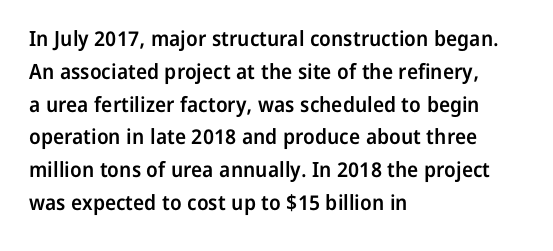
Q: Is the text bold? A: Semi-bold.
Q: Is the text italic (slanted)? A: No, it is upright.
Q: Is the text underlined? A: No.
Q: How is the paragraph aligned? A: Left-aligned.
Q: Is the spacing between letters normal or unusually wide? A: Normal.
Q: Is the spacing between lines tight, normal or loose? A: Normal.
